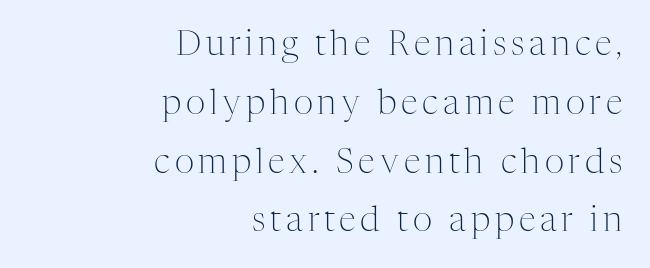
{"serif": "yes", "italic": "no", "bold": "no", "weight": "light", "width": "normal", "stroke_contrast": "medium", "x_height": "medium", "monospaced": "no", "underline": "no", "align": "right", "line_spacing_ratio": 1.73, "glyph_px": 34}
